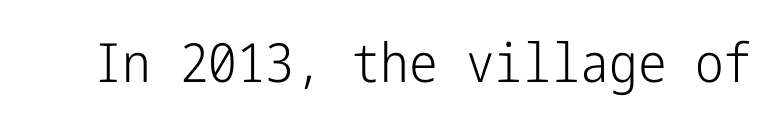
{"serif": "no", "italic": "no", "bold": "no", "weight": "light", "width": "condensed", "stroke_contrast": "low", "x_height": "medium", "underline": "no", "letter_spacing": "normal", "letter_spacing_em": 0.0, "glyph_px": 54}
